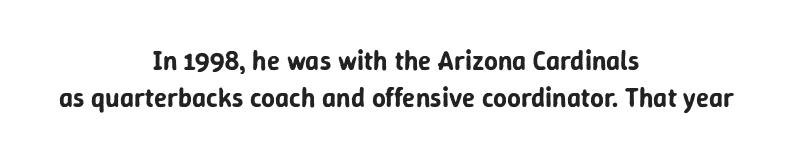
Q: Is the text italic (slanted)? A: No, it is upright.
Q: Is the text underlined? A: No.
Q: How is the paragraph aligned? A: Centered.
Q: Is the spacing between letters normal or unusually wide? A: Normal.
Q: Is the spacing between lines tight, normal or loose? A: Normal.
